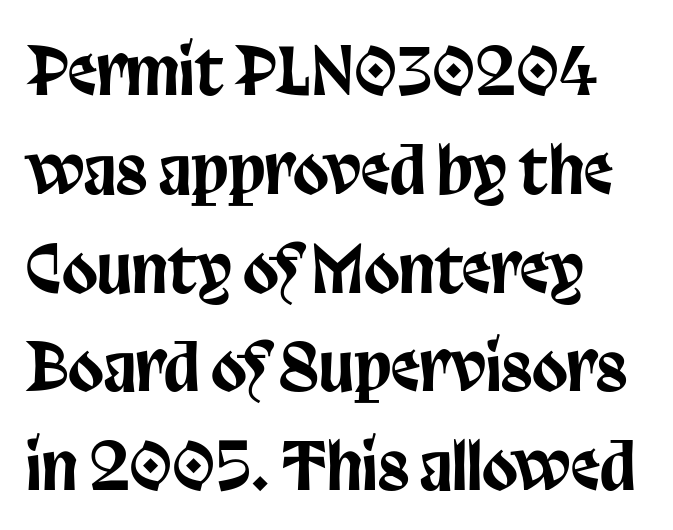
{"serif": "no", "italic": "no", "width": "condensed", "stroke_contrast": "low", "x_height": "large", "monospaced": "no", "underline": "no", "align": "left", "line_spacing": "normal", "line_spacing_ratio": 1.52, "letter_spacing": "normal", "letter_spacing_em": 0.0, "glyph_px": 65}
